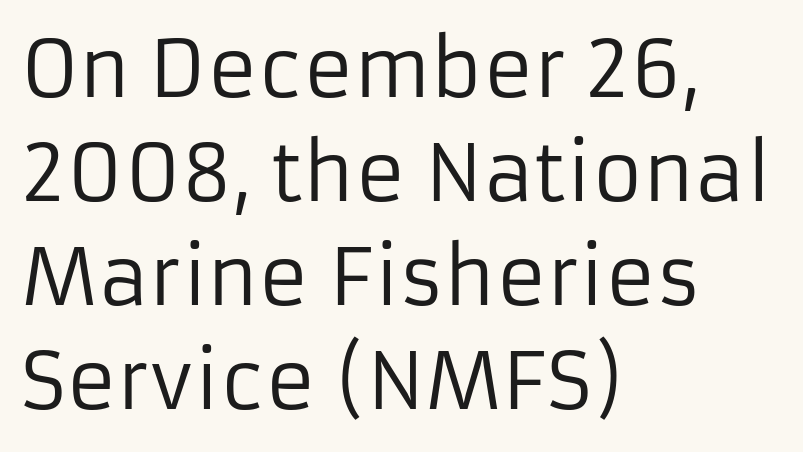
Q: Is the text bold? A: No.
Q: Is the text italic (slanted)? A: No, it is upright.
Q: Is the typeface a serif or a sans-serif typeface? A: Sans-serif.
Q: Is the text underlined? A: No.
Q: How is the paragraph aligned? A: Left-aligned.
Q: Is the spacing between letters normal or unusually wide? A: Normal.
Q: Is the spacing between lines tight, normal or loose? A: Normal.
Q: Width (condensed, normal, or wide)? A: Normal.
Q: Stroke contrast? A: Low.
Q: x-height? A: Medium.
Q: Monospaced? A: No.
